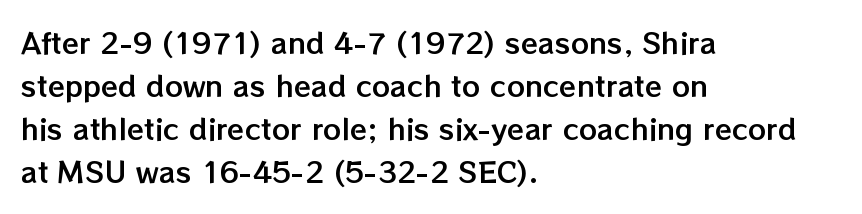
The passage is arranged the way most books set body copy — flush left. This is roman type, the default non-slanted kind. Varying glyph widths throughout — classic text-font behaviour. Leading: standard. Default kerning and tracking; the words read as compact shapes. Underlining? Definitely not there.
